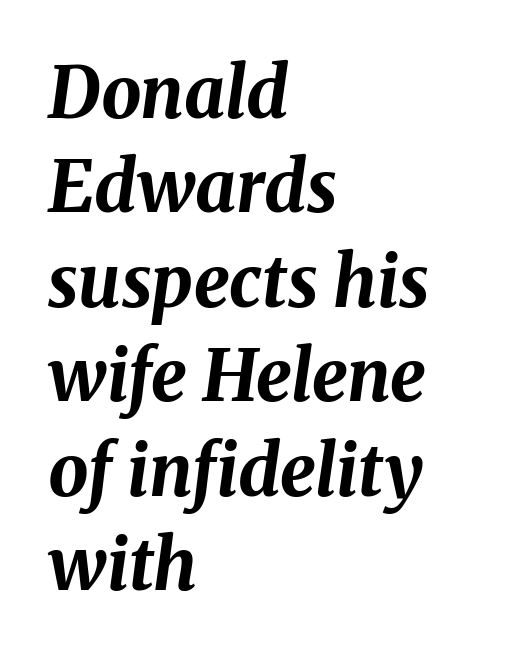
Q: Is the text bold? A: Yes.
Q: Is the text italic (slanted)? A: Yes, it leans right by about 8 degrees.
Q: Is the text underlined? A: No.
Q: How is the paragraph aligned? A: Left-aligned.
Q: Is the spacing between letters normal or unusually wide? A: Normal.
Q: Is the spacing between lines tight, normal or loose? A: Normal.
Q: Width (condensed, normal, or wide)? A: Normal.
Q: Stroke contrast? A: Medium.
Q: x-height? A: Medium.
Q: Monospaced? A: No.
